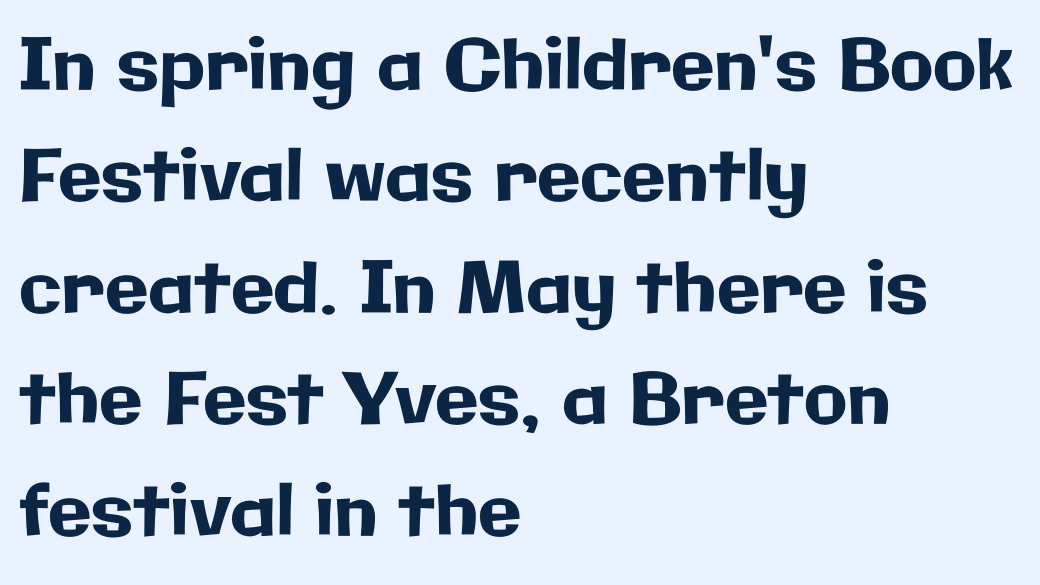
{"serif": "no", "italic": "no", "width": "normal", "stroke_contrast": "low", "x_height": "medium", "monospaced": "no", "underline": "no", "align": "left", "line_spacing": "normal", "line_spacing_ratio": 1.57, "letter_spacing": "normal", "letter_spacing_em": 0.0, "glyph_px": 71}
